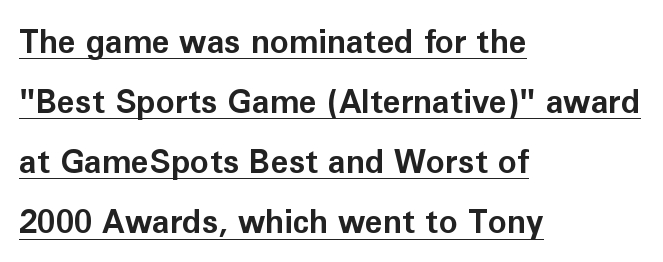
Nobody touched the tracking dial on this one. Caption: bold face, heavy strokes. The typesetter chose a ragged-right arrangement here. You can tell from the bare stems that sans-serif type was used. These lines were composed using upright roman letters. The face used here is proportionally spaced, like ordinary book or web type.
